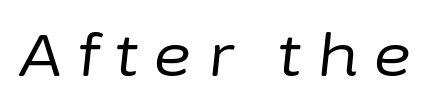
{"italic": "yes", "lean": "right", "slant_degrees": 6, "bold": "no", "weight": "regular", "width": "normal", "stroke_contrast": "low", "x_height": "medium", "monospaced": "no", "underline": "no", "letter_spacing": "wide", "letter_spacing_em": 0.26, "glyph_px": 59}
